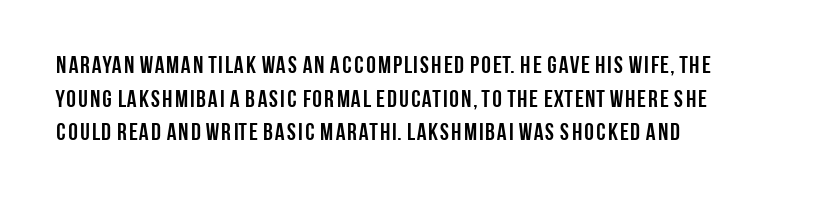
{"italic": "no", "bold": "yes", "underline": "no", "align": "left", "line_spacing": "normal", "line_spacing_ratio": 1.4, "letter_spacing": "normal", "letter_spacing_em": 0.0, "glyph_px": 24}
